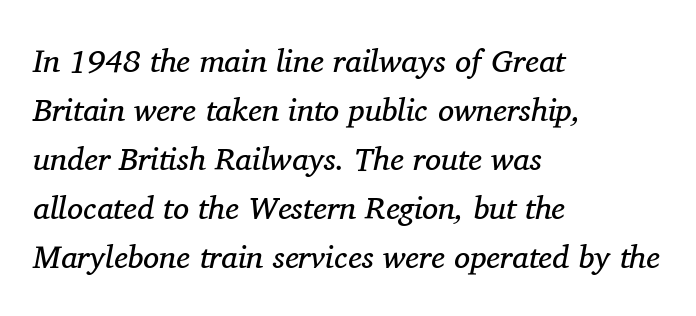
{"serif": "yes", "italic": "yes", "lean": "right", "slant_degrees": 11, "bold": "no", "weight": "regular", "width": "normal", "stroke_contrast": "medium", "x_height": "medium", "monospaced": "no", "underline": "no", "align": "left", "line_spacing": "normal", "line_spacing_ratio": 1.53, "letter_spacing": "normal", "letter_spacing_em": 0.0, "glyph_px": 32}
